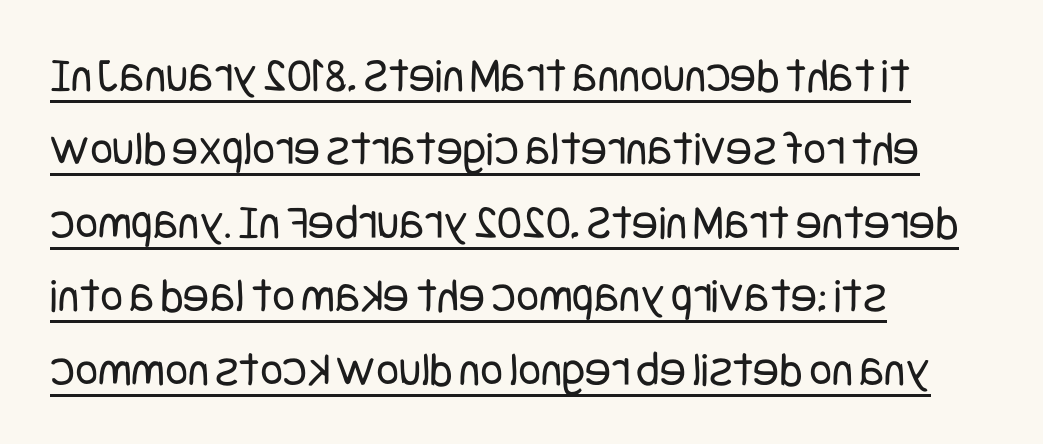
The image shows 49 px regular-weight, condensed sans-serif type, upright; set left-aligned, normal line spacing (1.5x), normal letter spacing, underlined; low stroke contrast and a large x-height.
